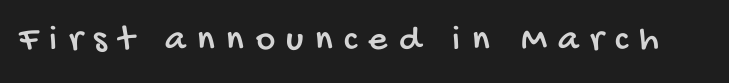
{"serif": "no", "width": "condensed", "stroke_contrast": "low", "x_height": "large", "monospaced": "no", "underline": "no", "letter_spacing": "wide", "letter_spacing_em": 0.31, "glyph_px": 37}
